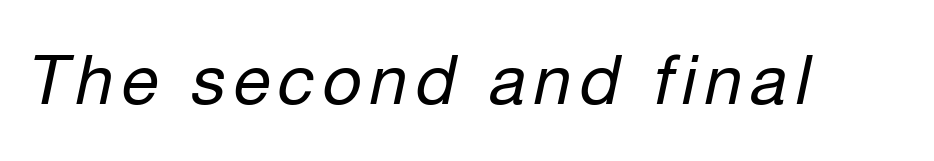
Q: Is the text bold? A: No.
Q: Is the text italic (slanted)? A: Yes, it leans right by about 12 degrees.
Q: Is the text underlined? A: No.
Q: Width (condensed, normal, or wide)? A: Normal.
Q: Stroke contrast? A: Low.
Q: x-height? A: Medium.
Q: Monospaced? A: No.
